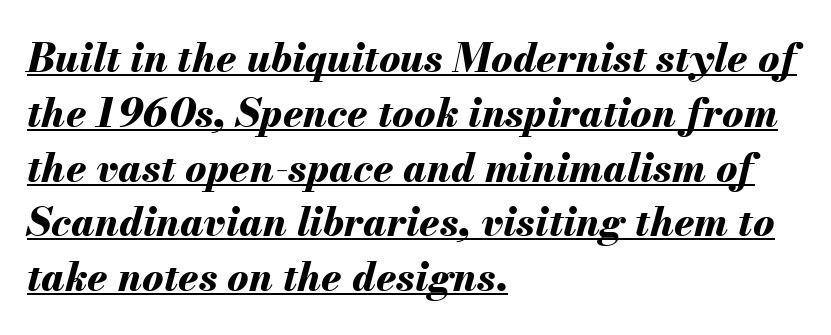
Q: Is the text bold? A: Yes.
Q: Is the text italic (slanted)? A: Yes, it leans right by about 13 degrees.
Q: Is the text underlined? A: Yes.
Q: How is the paragraph aligned? A: Left-aligned.
Q: Is the spacing between letters normal or unusually wide? A: Normal.
Q: Is the spacing between lines tight, normal or loose? A: Normal.
Q: Width (condensed, normal, or wide)? A: Normal.
Q: Stroke contrast? A: Medium.
Q: x-height? A: Small.
Q: Monospaced? A: No.
